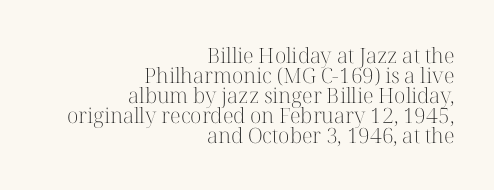
Q: Is the text bold? A: No.
Q: Is the text italic (slanted)? A: No, it is upright.
Q: Is the text underlined? A: No.
Q: How is the paragraph aligned? A: Right-aligned.
Q: Is the spacing between letters normal or unusually wide? A: Normal.
Q: Is the spacing between lines tight, normal or loose? A: Tight.
